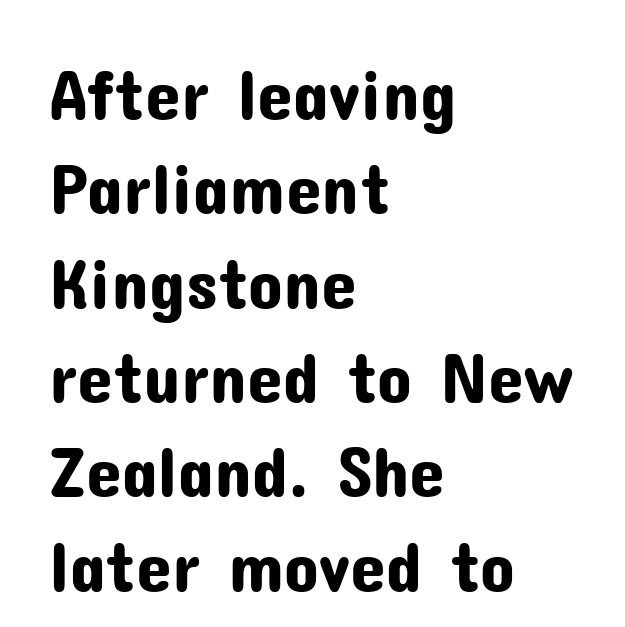
The image shows 72 px sans-serif type, upright; set left-aligned, normal line spacing (1.31x), normal letter spacing, not underlined; low stroke contrast and a medium x-height.
